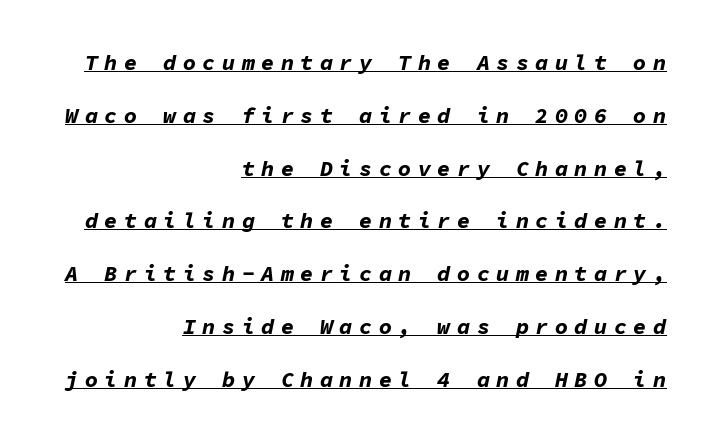
The image shows 22 px bold type, italic (leaning right); set right-aligned, loose line spacing (2.4x), unusually wide letter spacing (+0.29 em), underlined.
